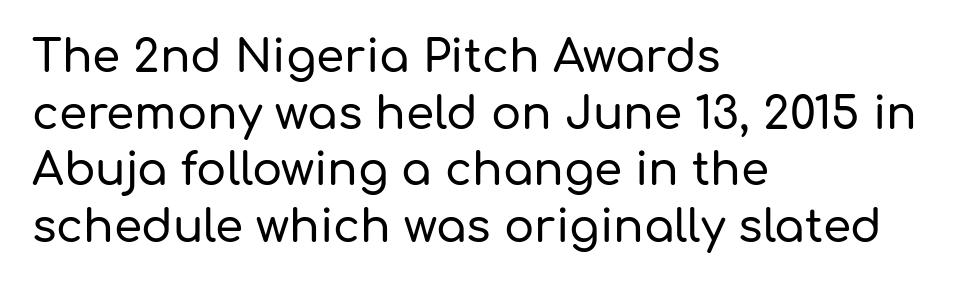
Q: Is the text italic (slanted)? A: No, it is upright.
Q: Is the typeface a serif or a sans-serif typeface? A: Sans-serif.
Q: Is the text underlined? A: No.
Q: How is the paragraph aligned? A: Left-aligned.
Q: Is the spacing between letters normal or unusually wide? A: Normal.
Q: Is the spacing between lines tight, normal or loose? A: Normal.
Q: Width (condensed, normal, or wide)? A: Normal.
Q: Stroke contrast? A: Low.
Q: x-height? A: Medium.
Q: Monospaced? A: No.
